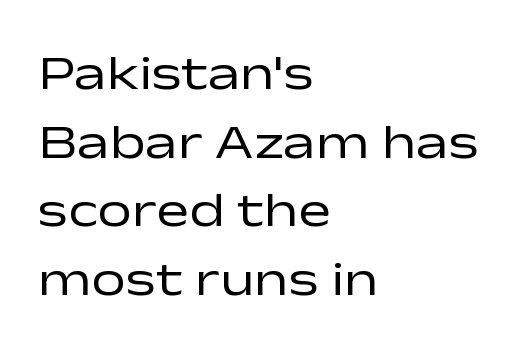
The image shows 49 px regular-weight, wide sans-serif type, upright; set left-aligned, normal line spacing (1.4x), normal letter spacing, not underlined; low stroke contrast and a medium x-height.
